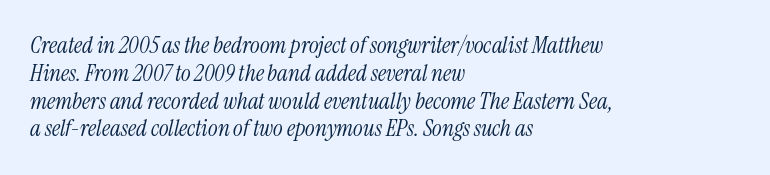
Observe the ordinary spacing: letters are neighbours, not strangers. A typesetter would mark this as italic. On a weight scale, this lands at 450 or below. Plain, unruled lines of type. One-word summary of the alignment: left.
